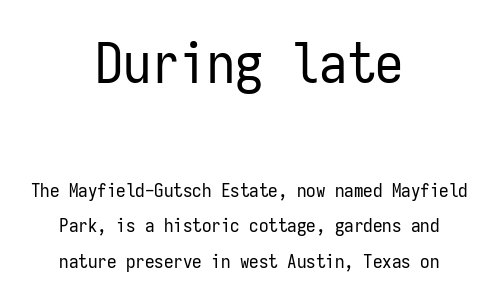
Q: Is the text bold? A: No.
Q: Is the text italic (slanted)? A: No, it is upright.
Q: Is the typeface a serif or a sans-serif typeface? A: Sans-serif.
Q: Is the text underlined? A: No.
Q: How is the paragraph aligned? A: Centered.
Q: Is the spacing between letters normal or unusually wide? A: Normal.
Q: Which block of text is set in a larger size, the first (top) or the second (bottom)? A: The first (top) one.
Q: Width (condensed, normal, or wide)? A: Condensed.
Q: Stroke contrast? A: Low.
Q: x-height? A: Medium.
Q: Monospaced? A: Yes.
